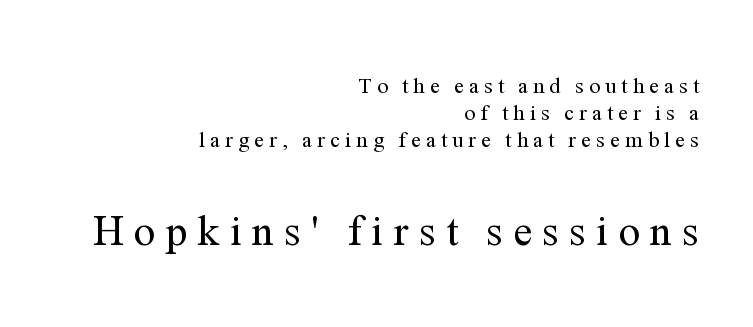
Each letter keeps its own natural width here, so spacing adapts to shape. Every row of glyphs terminates at an identical x-position on the right. Top chunk: small. Bottom chunk: large. The type family on display is of the serif kind.
